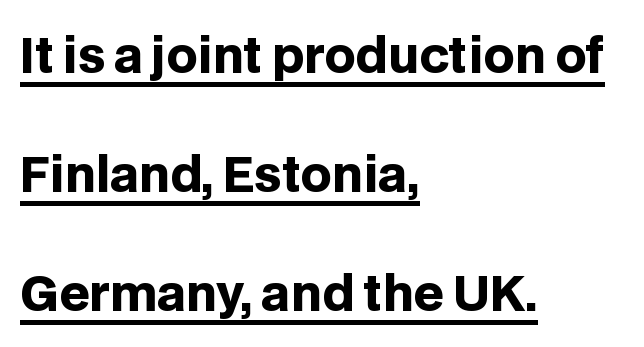
Q: Is the text bold? A: Yes.
Q: Is the text italic (slanted)? A: No, it is upright.
Q: Is the typeface a serif or a sans-serif typeface? A: Sans-serif.
Q: Is the text underlined? A: Yes.
Q: How is the paragraph aligned? A: Left-aligned.
Q: Is the spacing between letters normal or unusually wide? A: Normal.
Q: Is the spacing between lines tight, normal or loose? A: Loose.
Q: Width (condensed, normal, or wide)? A: Normal.
Q: Stroke contrast? A: Low.
Q: x-height? A: Large.
Q: Monospaced? A: No.
